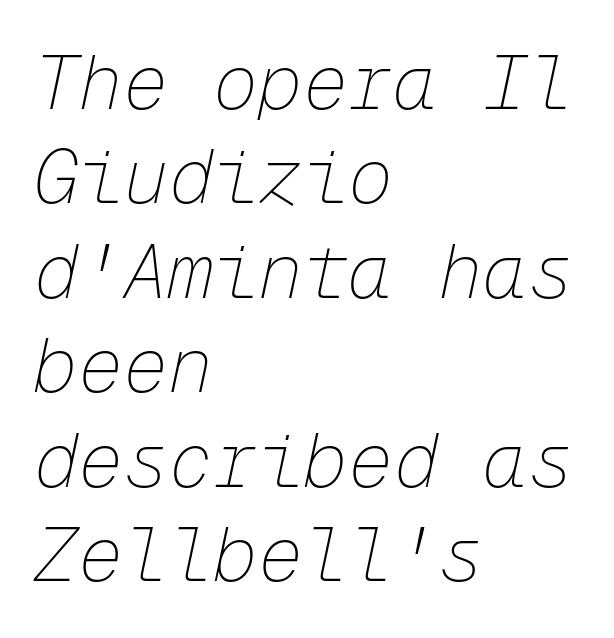
Q: Is the text bold? A: No.
Q: Is the text italic (slanted)? A: Yes, it leans right by about 12 degrees.
Q: Is the text underlined? A: No.
Q: How is the paragraph aligned? A: Left-aligned.
Q: Is the spacing between letters normal or unusually wide? A: Normal.
Q: Is the spacing between lines tight, normal or loose? A: Normal.
Q: Width (condensed, normal, or wide)? A: Normal.
Q: Stroke contrast? A: Low.
Q: x-height? A: Medium.
Q: Monospaced? A: Yes.
